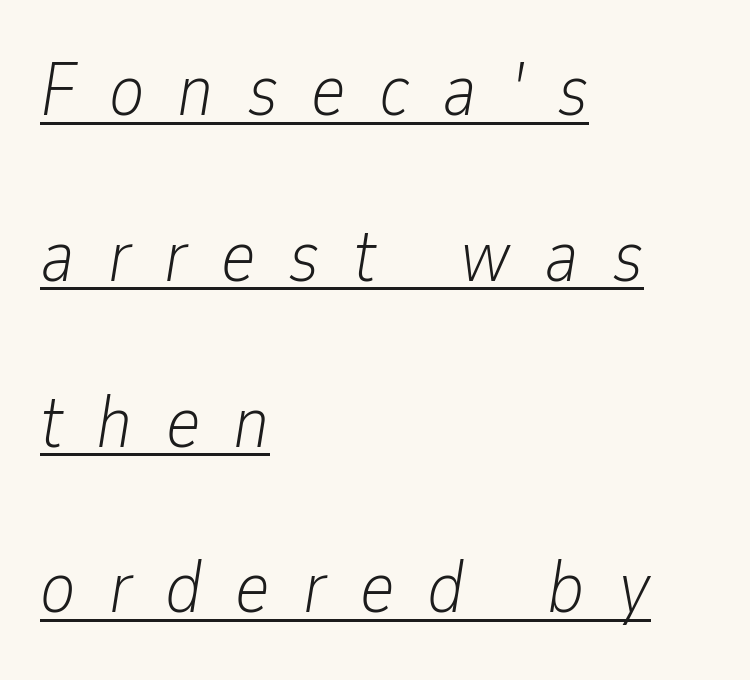
Style check: oblique. A baseline rule has been typeset under these characters. Does the leading feel generous? Absolutely, it's lavish. The text block is weighted toward the left margin, trailing off unevenly rightward. Spacing verdict: proportional, widths tailored to each character. Stroke thickness stays within the range of a standard reading face or lighter.
